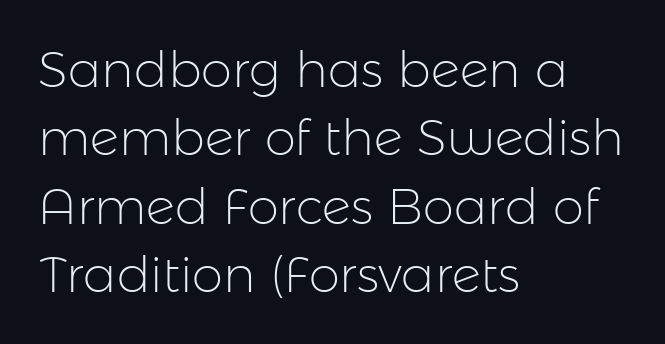
Q: Is the text bold? A: No.
Q: Is the text italic (slanted)? A: No, it is upright.
Q: Is the typeface a serif or a sans-serif typeface? A: Sans-serif.
Q: Is the text underlined? A: No.
Q: How is the paragraph aligned? A: Left-aligned.
Q: Is the spacing between letters normal or unusually wide? A: Normal.
Q: Is the spacing between lines tight, normal or loose? A: Normal.
Q: Width (condensed, normal, or wide)? A: Normal.
Q: Stroke contrast? A: Low.
Q: x-height? A: Medium.
Q: Monospaced? A: No.
